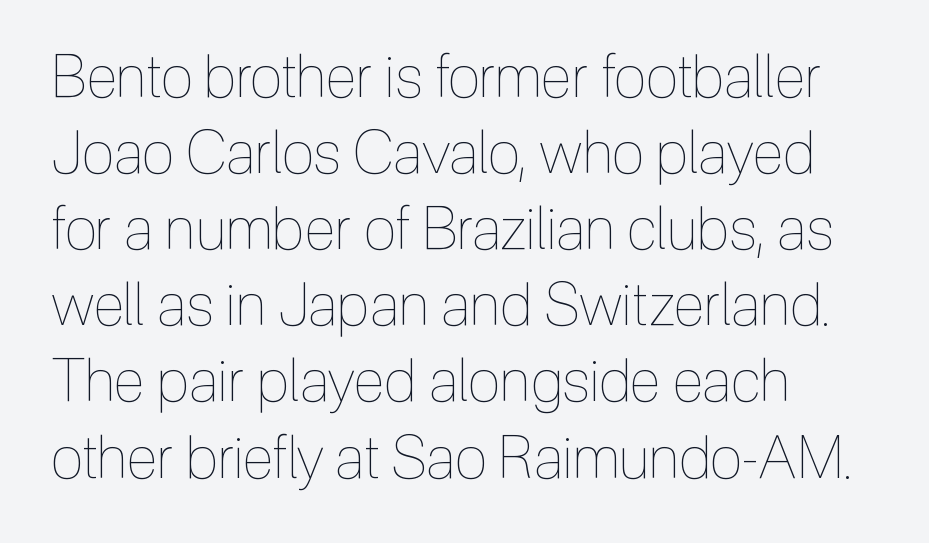
Between one letter and the next there's only the usual sliver of space. The font is comparable to plain body text, perhaps lighter. Whoever set this chose a conventional vertical rhythm. Designer's note — italics off, roman on. Line beginnings align vertically; line endings do not.
